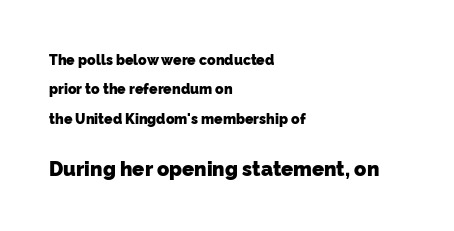
The image shows 20 px bold type; set left-aligned, loose line spacing (2.09x), normal letter spacing, not underlined; the second (bottom) block is 1.43x larger.
